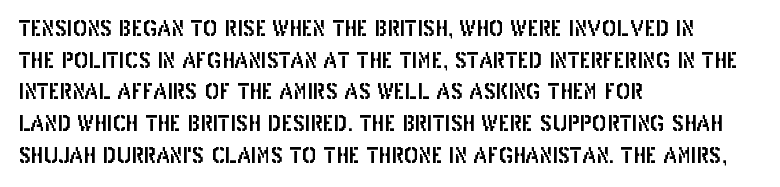
{"italic": "no", "underline": "no", "align": "left", "line_spacing": "normal", "line_spacing_ratio": 1.44, "letter_spacing": "normal", "letter_spacing_em": 0.0, "glyph_px": 22}
